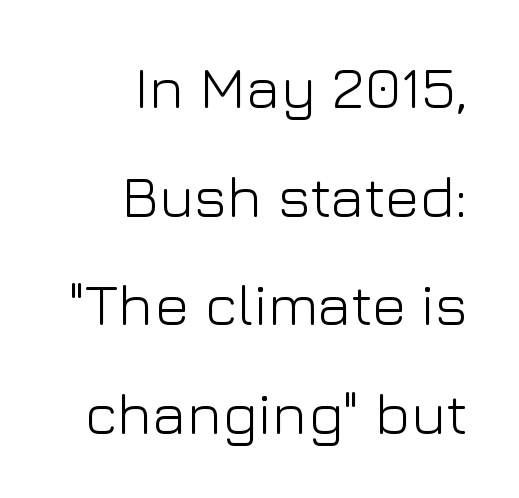
The image shows 59 px light sans-serif type, upright; set right-aligned, line spacing 1.84x, normal letter spacing, not underlined; low stroke contrast and a medium x-height.
